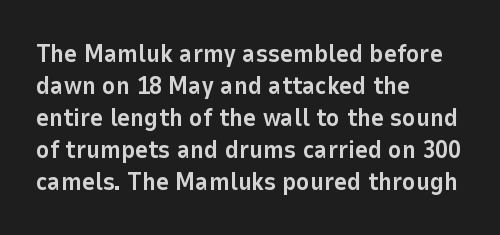
The typesetter chose a ragged-right arrangement here. The line texture is even and compact thanks to regular tracking. Summary of weight: heavy, a full bold. Vertically, the passage feels balanced, rows spaced as you'd expect. In terms of posture, this sample is upright.
